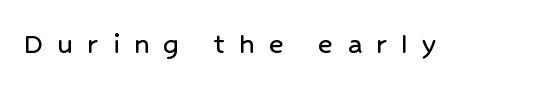
The font's upright variant was chosen for this text. Check the space under the baseline: it is left empty. Display-style spreading of the glyphs; the letterfit is very open. The typeface chosen for these lines omits serifs. Varying glyph widths throughout — classic text-font behaviour.
